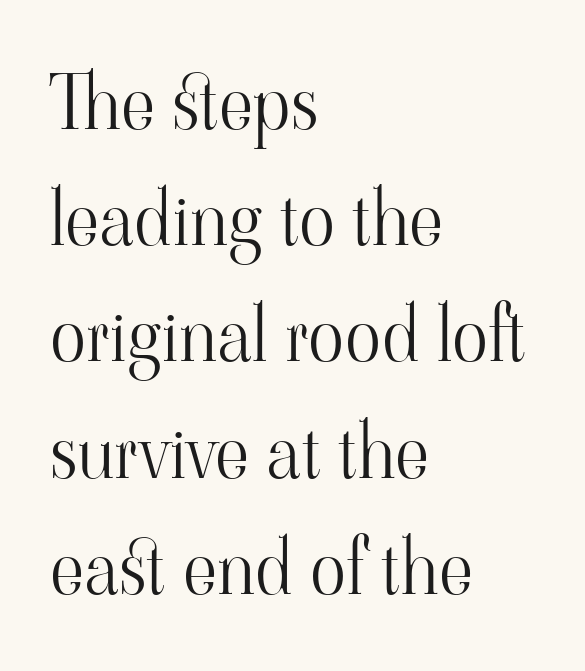
Q: Is the text bold? A: No.
Q: Is the text italic (slanted)? A: No, it is upright.
Q: Is the typeface a serif or a sans-serif typeface? A: Serif.
Q: Is the text underlined? A: No.
Q: How is the paragraph aligned? A: Left-aligned.
Q: Is the spacing between letters normal or unusually wide? A: Normal.
Q: Is the spacing between lines tight, normal or loose? A: Normal.
Q: Width (condensed, normal, or wide)? A: Normal.
Q: Stroke contrast? A: High.
Q: x-height? A: Small.
Q: Monospaced? A: No.
